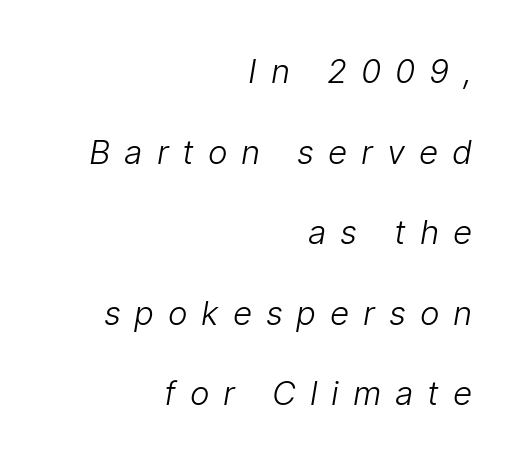
The image shows 33 px light sans-serif type; set right-aligned, loose line spacing (2.44x), unusually wide letter spacing (+0.42 em), not underlined; low stroke contrast and a medium x-height.
